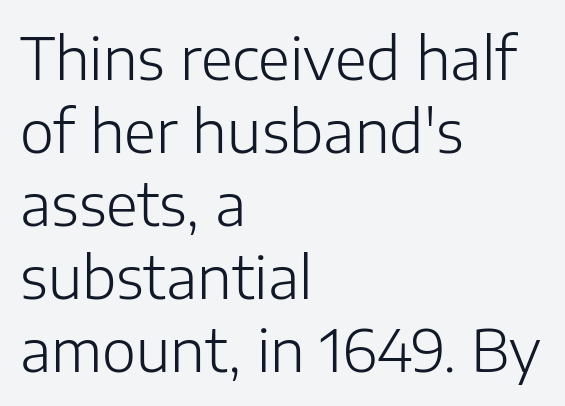
{"serif": "no", "italic": "no", "bold": "no", "weight": "light", "width": "normal", "stroke_contrast": "low", "x_height": "medium", "monospaced": "no", "underline": "no", "align": "left", "line_spacing": "normal", "line_spacing_ratio": 1.26, "letter_spacing": "normal", "letter_spacing_em": 0.0, "glyph_px": 58}
